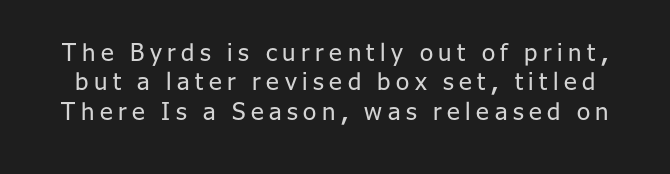
Q: Is the text bold? A: No.
Q: Is the text italic (slanted)? A: No, it is upright.
Q: Is the text underlined? A: No.
Q: Is the spacing between letters normal or unusually wide? A: Unusually wide.
